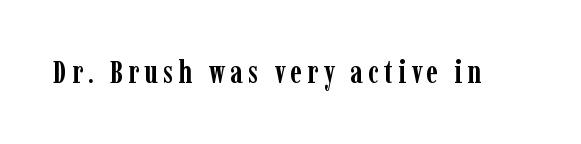
Q: Is the text bold? A: Yes.
Q: Is the text italic (slanted)? A: No, it is upright.
Q: Is the typeface a serif or a sans-serif typeface? A: Serif.
Q: Is the text underlined? A: No.
Q: Width (condensed, normal, or wide)? A: Condensed.
Q: Stroke contrast? A: Low.
Q: x-height? A: Medium.
Q: Monospaced? A: No.
